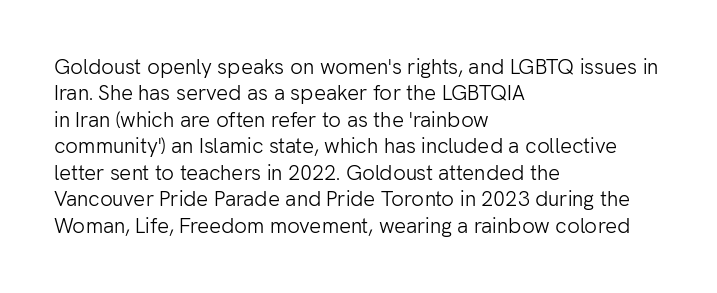
The image shows 21 px text type, upright; set left-aligned, normal line spacing (1.26x), normal letter spacing, not underlined.
